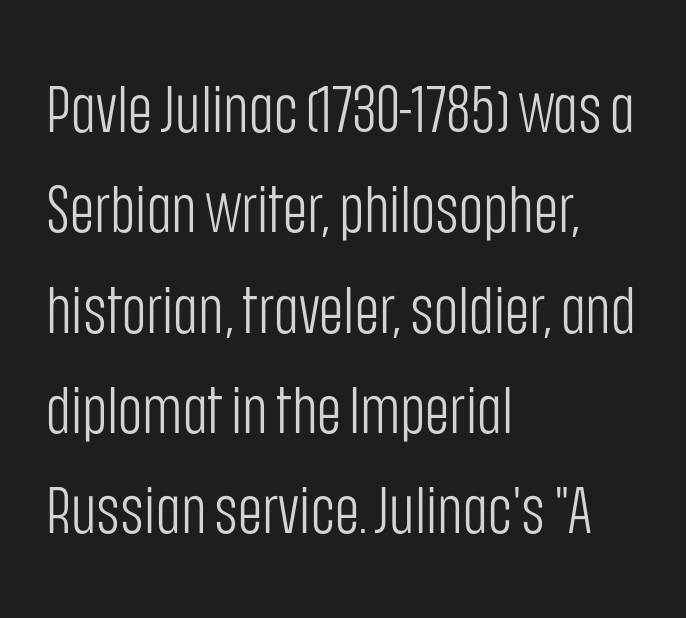
{"serif": "no", "italic": "no", "bold": "no", "weight": "light", "width": "condensed", "stroke_contrast": "low", "x_height": "large", "monospaced": "no", "underline": "no", "align": "left", "line_spacing": "normal", "line_spacing_ratio": 1.52, "letter_spacing": "normal", "letter_spacing_em": 0.0, "glyph_px": 66}
